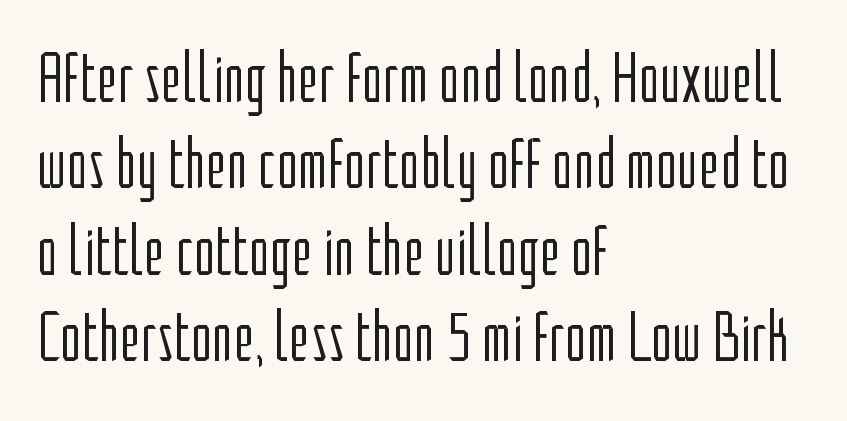
Q: Is the text bold? A: No.
Q: Is the text italic (slanted)? A: No, it is upright.
Q: Is the typeface a serif or a sans-serif typeface? A: Sans-serif.
Q: Is the text underlined? A: No.
Q: How is the paragraph aligned? A: Left-aligned.
Q: Is the spacing between letters normal or unusually wide? A: Normal.
Q: Width (condensed, normal, or wide)? A: Condensed.
Q: Stroke contrast? A: Low.
Q: x-height? A: Medium.
Q: Monospaced? A: No.
